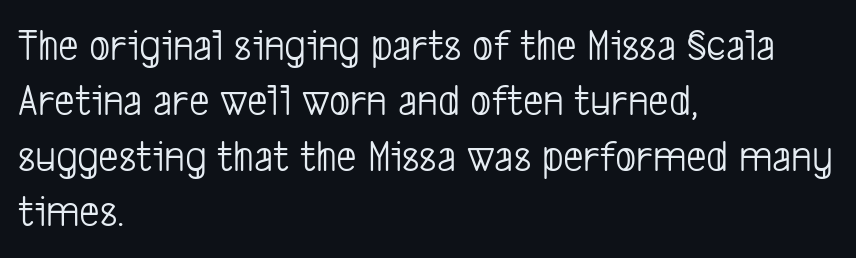
The image shows 45 px light, condensed sans-serif type; set left-aligned, line spacing 1.23x, normal letter spacing, not underlined; low stroke contrast and a medium x-height.
